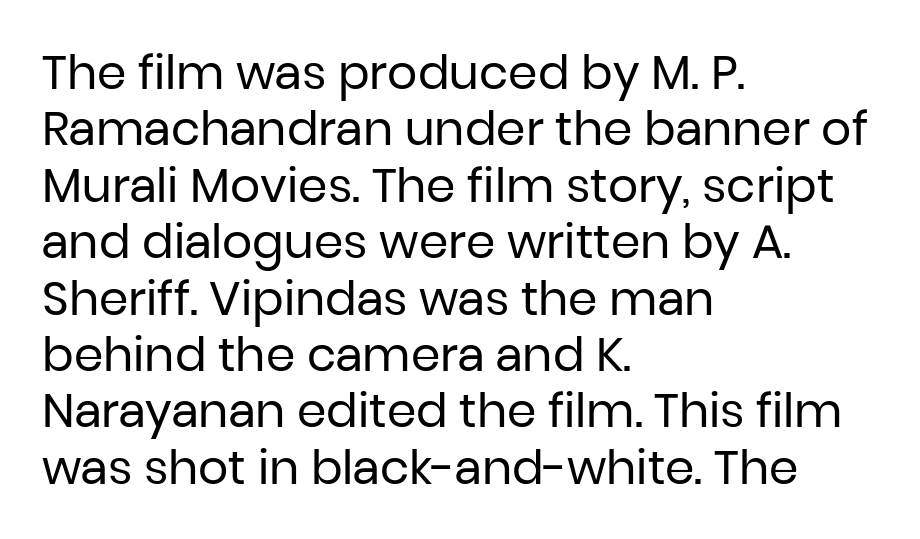
The image shows 47 px regular-weight sans-serif type, upright; set left-aligned, line spacing 1.2x, normal letter spacing, not underlined; low stroke contrast and a medium x-height.
